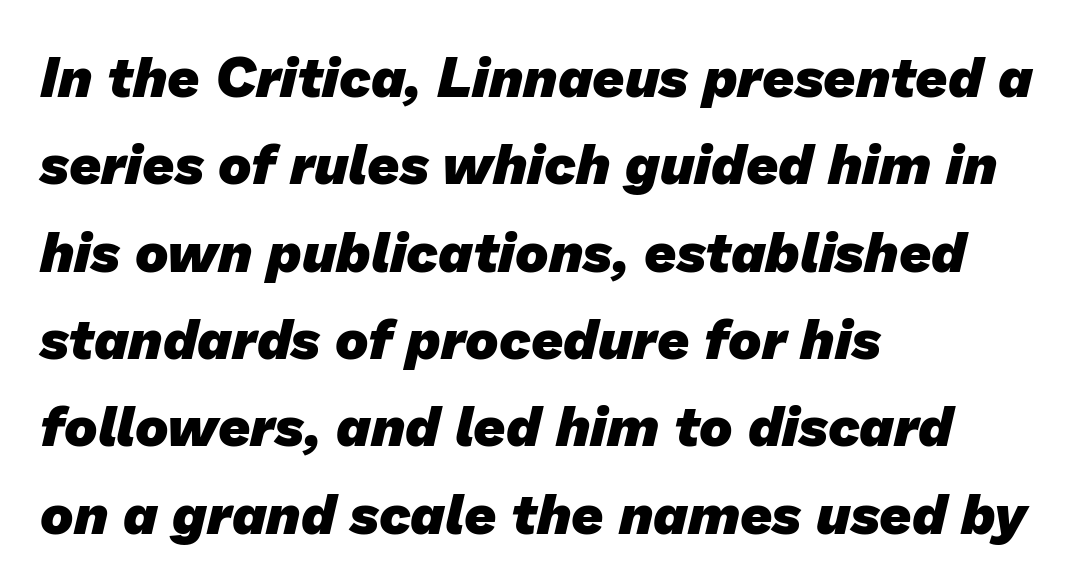
The image shows 56 px heavy sans-serif type; set left-aligned, normal line spacing (1.56x), normal letter spacing, not underlined; low stroke contrast and a medium x-height.
